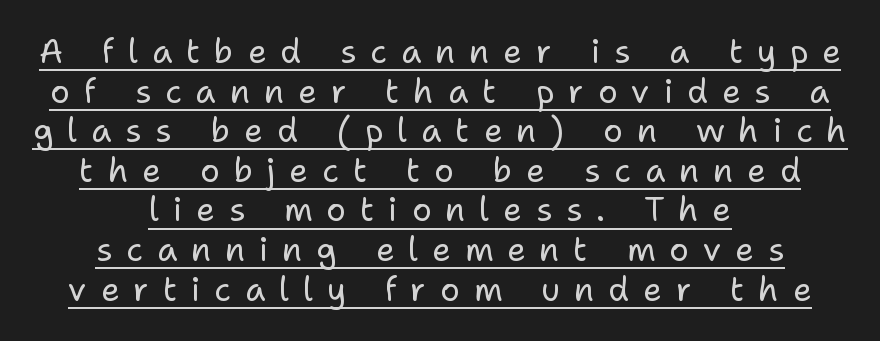
Weight class: somewhere from thin through regular. The face used here is proportionally spaced, like ordinary book or web type. Nope, not italic — everything's standing straight. These lines have a slow, spaced-out rhythm from letter to letter.
